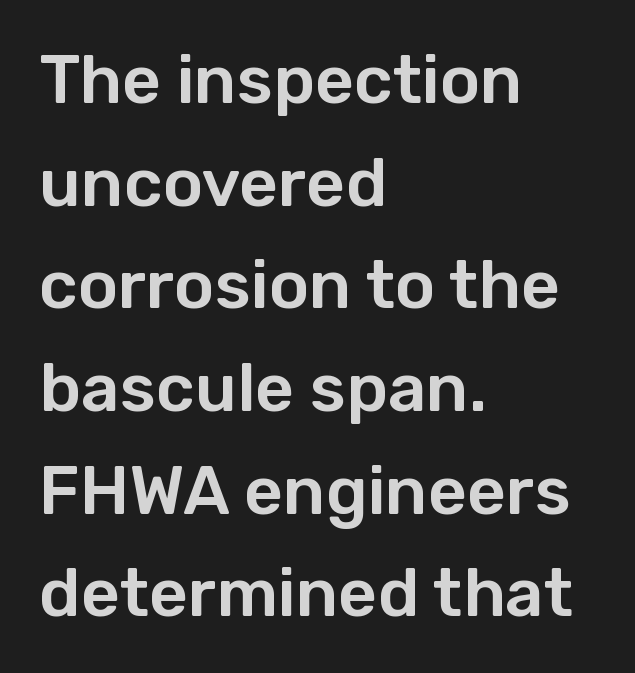
The image shows 68 px sans-serif type, upright; set left-aligned, normal line spacing (1.51x), normal letter spacing, not underlined; low stroke contrast and a medium x-height.
